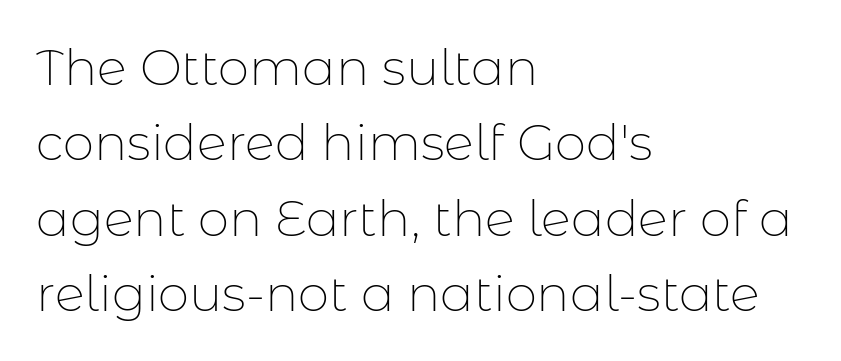
{"serif": "no", "italic": "no", "bold": "no", "weight": "thin", "width": "normal", "stroke_contrast": "low", "x_height": "medium", "monospaced": "no", "underline": "no", "align": "left", "line_spacing": "normal", "line_spacing_ratio": 1.51, "letter_spacing": "normal", "letter_spacing_em": 0.0, "glyph_px": 50}
